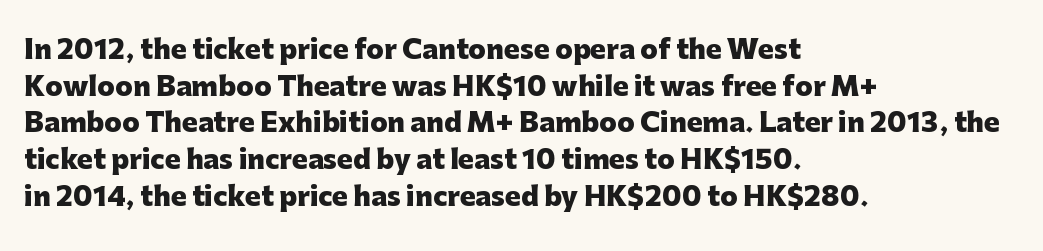
The image shows 26 px bold type, upright; set left-aligned, normal line spacing (1.41x), normal letter spacing, not underlined.
